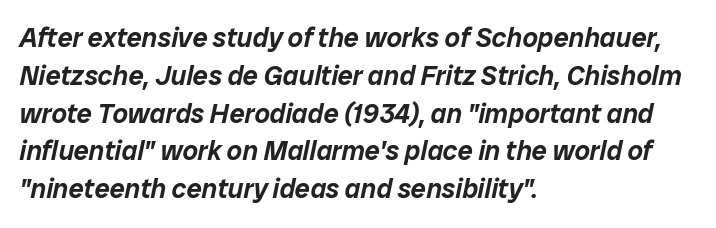
Q: Is the text italic (slanted)? A: Yes, it leans right by about 12 degrees.
Q: Is the text underlined? A: No.
Q: How is the paragraph aligned? A: Left-aligned.
Q: Is the spacing between letters normal or unusually wide? A: Normal.
Q: Is the spacing between lines tight, normal or loose? A: Normal.
